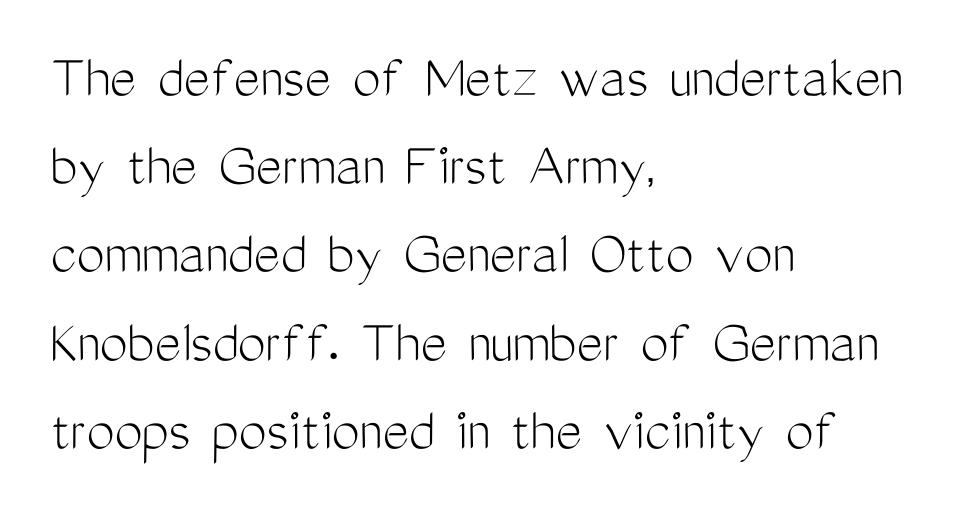
Horizontal alignment here is leftward, the default for most running prose. Honestly, the row spacing looks completely unremarkable. This sample uses a sans-serif face. On a weight scale, this lands at 450 or below. Style check: upright.
